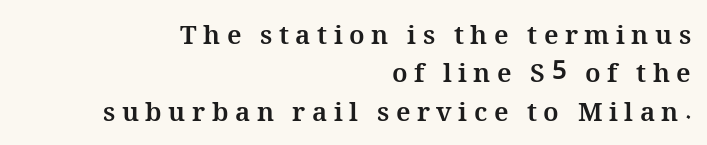
{"italic": "no", "bold": "yes", "underline": "no", "align": "right", "line_spacing": "normal", "line_spacing_ratio": 1.48, "letter_spacing": "wide", "letter_spacing_em": 0.25, "glyph_px": 26}
